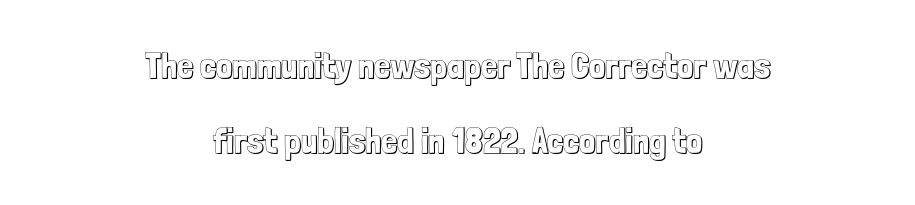
The image shows 36 px condensed type, upright; set centered, loose line spacing (2.07x), normal letter spacing, not underlined; a medium x-height.
